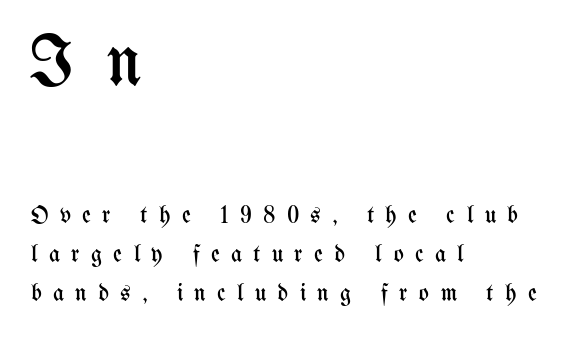
{"italic": "no", "bold": "no", "weight": "regular", "width": "condensed", "stroke_contrast": "medium", "x_height": "medium", "monospaced": "no", "underline": "no", "align": "left", "line_spacing": "normal", "line_spacing_ratio": 1.62, "letter_spacing": "wide", "letter_spacing_em": 0.47, "larger_block": "first", "size_ratio": 3.0, "glyph_px": 72}
